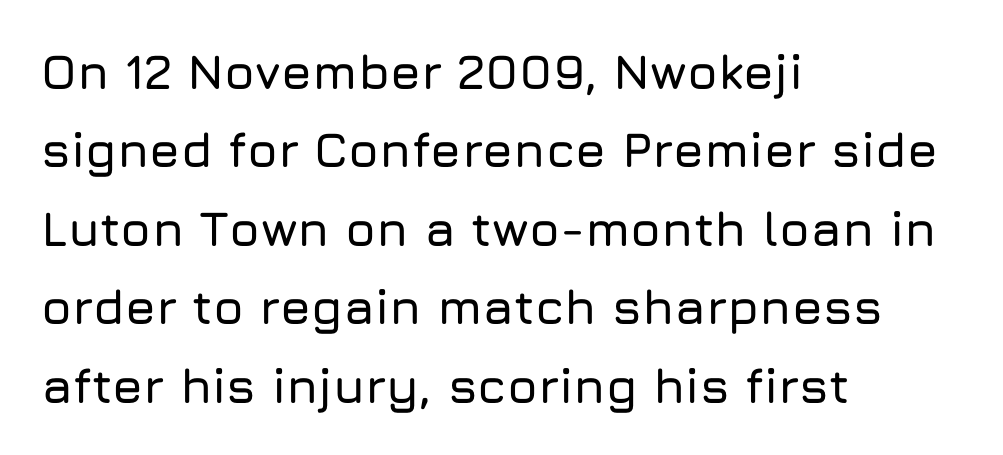
Q: Is the text italic (slanted)? A: No, it is upright.
Q: Is the typeface a serif or a sans-serif typeface? A: Sans-serif.
Q: Is the text underlined? A: No.
Q: How is the paragraph aligned? A: Left-aligned.
Q: Is the spacing between letters normal or unusually wide? A: Normal.
Q: Is the spacing between lines tight, normal or loose? A: Normal.
Q: Width (condensed, normal, or wide)? A: Normal.
Q: Stroke contrast? A: Low.
Q: x-height? A: Medium.
Q: Monospaced? A: No.
